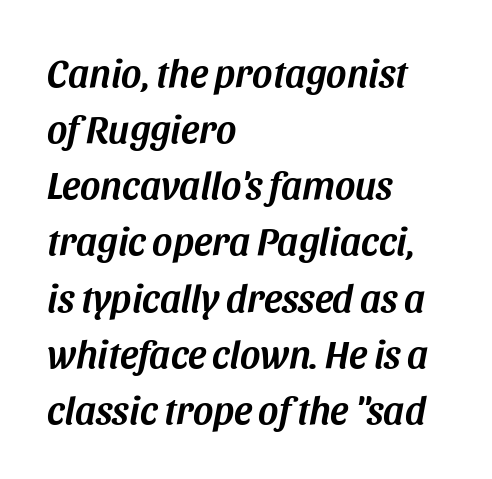
{"italic": "yes", "lean": "right", "slant_degrees": 11, "width": "normal", "stroke_contrast": "medium", "x_height": "large", "monospaced": "no", "underline": "no", "align": "left", "line_spacing": "normal", "line_spacing_ratio": 1.44, "letter_spacing": "normal", "letter_spacing_em": 0.0, "glyph_px": 39}
